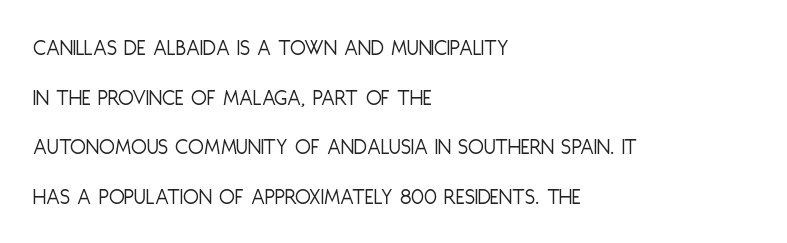
Q: Is the text bold? A: No.
Q: Is the text italic (slanted)? A: No, it is upright.
Q: Is the text underlined? A: No.
Q: How is the paragraph aligned? A: Left-aligned.
Q: Is the spacing between letters normal or unusually wide? A: Normal.
Q: Is the spacing between lines tight, normal or loose? A: Loose.
